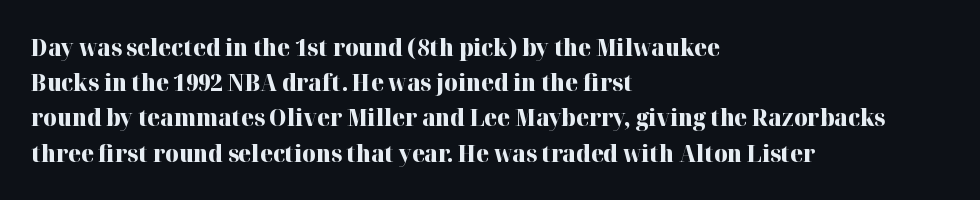
The image shows 23 px bold type, upright; set left-aligned, normal line spacing (1.53x), normal letter spacing, not underlined.
